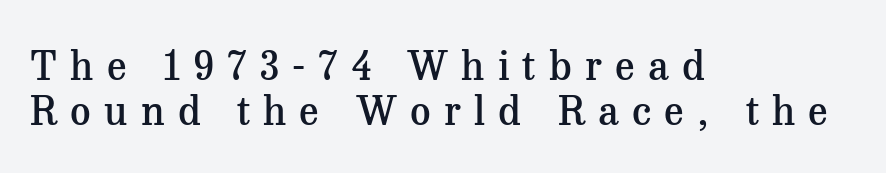
{"serif": "yes", "italic": "no", "bold": "semi", "weight": "semibold", "width": "normal", "stroke_contrast": "medium", "x_height": "medium", "monospaced": "no", "underline": "no", "align": "left", "line_spacing": "tight", "line_spacing_ratio": 1.13, "letter_spacing": "wide", "letter_spacing_em": 0.33, "glyph_px": 40}
